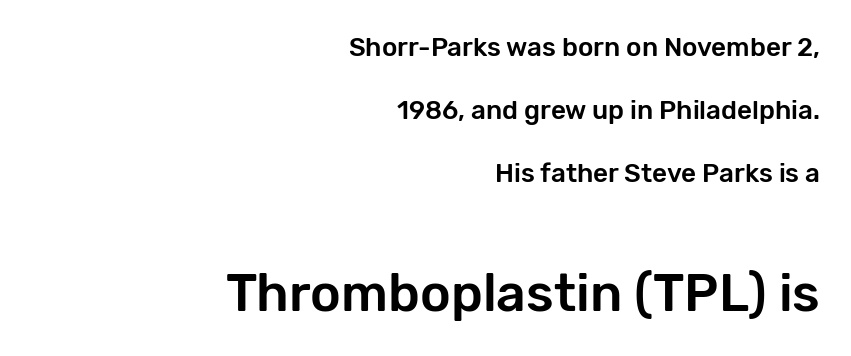
Ordinary non-slanted type is in use. Between one letter and the next there's only the usual sliver of space. A typesetter would call this proportional, since set widths differ per character. The space between consecutive lines is lavish.
